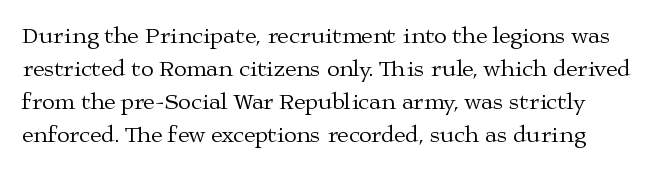
Q: Is the text bold? A: No.
Q: Is the text italic (slanted)? A: No, it is upright.
Q: Is the text underlined? A: No.
Q: Is the spacing between letters normal or unusually wide? A: Normal.
Q: Is the spacing between lines tight, normal or loose? A: Normal.
